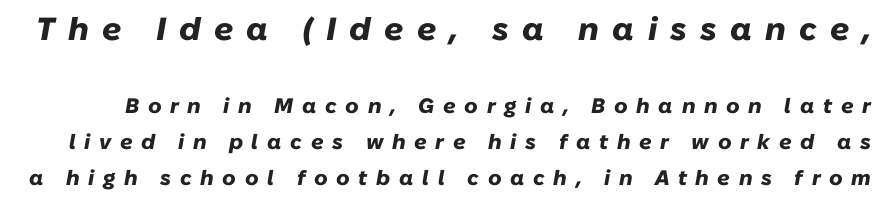
The image shows 32 px heavy type, italic (leaning right); set line spacing 1.72x, unusually wide letter spacing (+0.41 em), not underlined; the first (top) block is 1.52x larger; low stroke contrast and a medium x-height.
